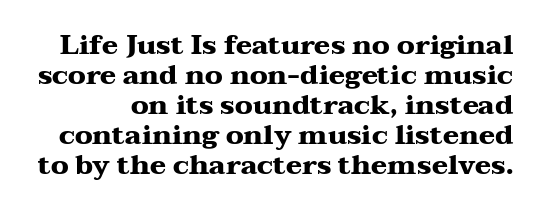
Q: Is the text bold? A: Yes.
Q: Is the text italic (slanted)? A: No, it is upright.
Q: Is the text underlined? A: No.
Q: Is the spacing between letters normal or unusually wide? A: Normal.
Q: Is the spacing between lines tight, normal or loose? A: Tight.
